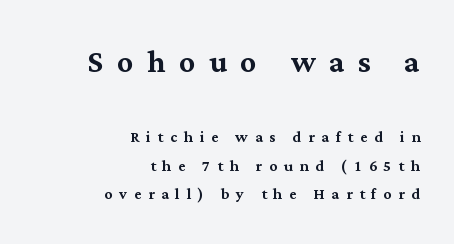
{"serif": "yes", "italic": "no", "width": "normal", "stroke_contrast": "medium", "x_height": "medium", "monospaced": "no", "underline": "no", "align": "right", "line_spacing": "normal", "line_spacing_ratio": 1.43, "letter_spacing": "wide", "letter_spacing_em": 0.34, "larger_block": "first", "size_ratio": 2.0, "glyph_px": 40}
